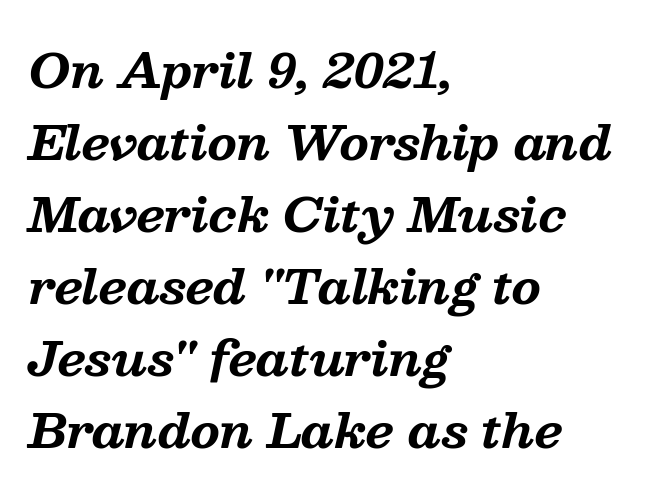
{"serif": "yes", "italic": "yes", "lean": "right", "slant_degrees": 13, "bold": "yes", "weight": "bold", "width": "normal", "stroke_contrast": "medium", "x_height": "medium", "monospaced": "no", "underline": "no", "align": "left", "line_spacing": "normal", "line_spacing_ratio": 1.53, "letter_spacing": "normal", "letter_spacing_em": 0.0, "glyph_px": 47}
